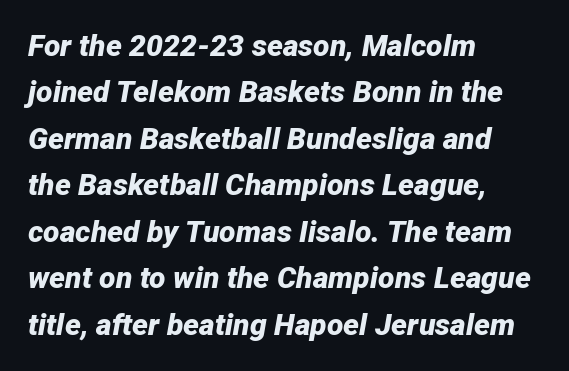
Q: Is the text bold? A: Yes.
Q: Is the text italic (slanted)? A: Yes, it leans right by about 12 degrees.
Q: Is the text underlined? A: No.
Q: How is the paragraph aligned? A: Left-aligned.
Q: Is the spacing between letters normal or unusually wide? A: Normal.
Q: Is the spacing between lines tight, normal or loose? A: Normal.
Q: Width (condensed, normal, or wide)? A: Normal.
Q: Stroke contrast? A: Low.
Q: x-height? A: Medium.
Q: Monospaced? A: No.
